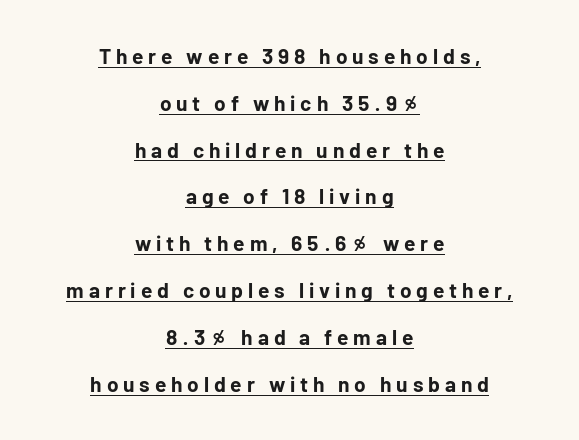
{"italic": "no", "bold": "yes", "underline": "yes", "align": "center", "line_spacing": "loose", "line_spacing_ratio": 2.23, "letter_spacing": "wide", "letter_spacing_em": 0.23, "glyph_px": 21}
